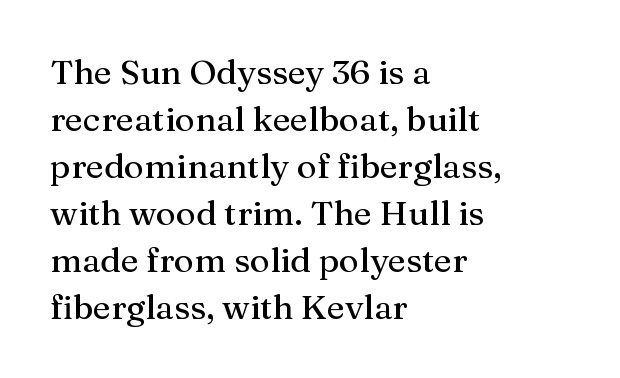
{"serif": "yes", "italic": "no", "width": "normal", "stroke_contrast": "medium", "x_height": "medium", "monospaced": "no", "underline": "no", "align": "left", "line_spacing": "normal", "line_spacing_ratio": 1.38, "letter_spacing": "normal", "letter_spacing_em": 0.0, "glyph_px": 34}
